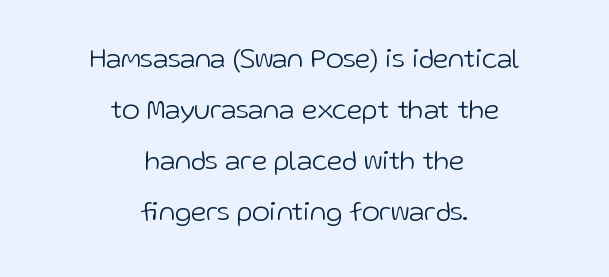
This sample is center-justified, so both line endings float freely. This sample uses plain, unmodified letter spacing. Posture: upright roman. Check the space under the baseline: it is left empty. Stem width sits at or under what a default text font uses.
